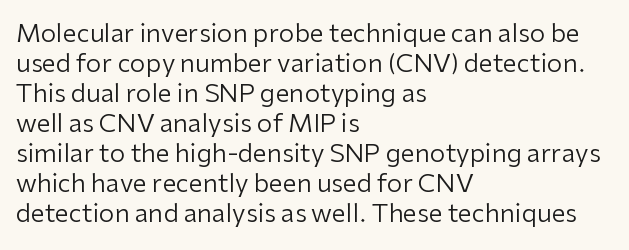
{"italic": "no", "bold": "no", "underline": "no", "align": "left", "line_spacing_ratio": 1.2, "letter_spacing": "normal", "letter_spacing_em": 0.0, "glyph_px": 25}
